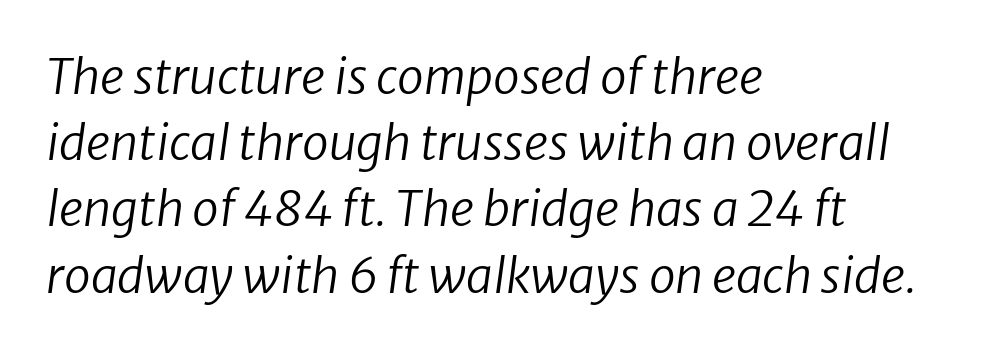
Q: Is the text bold? A: No.
Q: Is the typeface a serif or a sans-serif typeface? A: Sans-serif.
Q: Is the text underlined? A: No.
Q: How is the paragraph aligned? A: Left-aligned.
Q: Is the spacing between letters normal or unusually wide? A: Normal.
Q: Is the spacing between lines tight, normal or loose? A: Normal.
Q: Width (condensed, normal, or wide)? A: Normal.
Q: Stroke contrast? A: Low.
Q: x-height? A: Medium.
Q: Monospaced? A: No.
